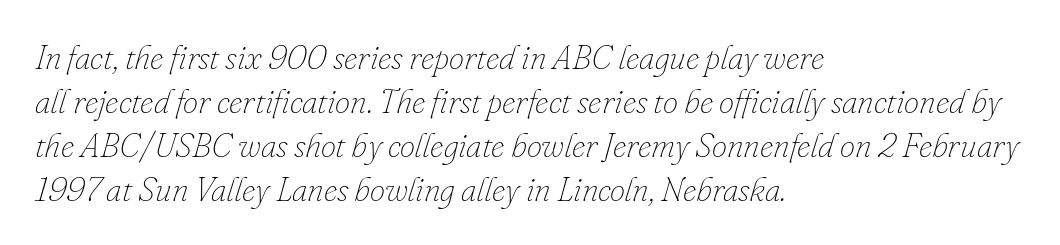
The image shows 34 px thin type, italic (leaning right); set left-aligned, normal line spacing (1.29x), normal letter spacing, not underlined; low stroke contrast and a small x-height.
